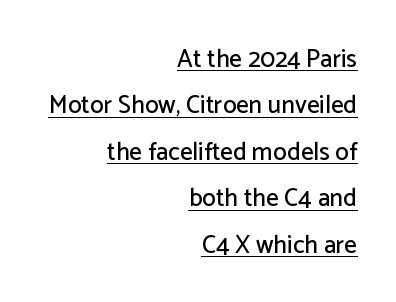
Q: Is the text italic (slanted)? A: No, it is upright.
Q: Is the text underlined? A: Yes.
Q: How is the paragraph aligned? A: Right-aligned.
Q: Is the spacing between letters normal or unusually wide? A: Normal.
